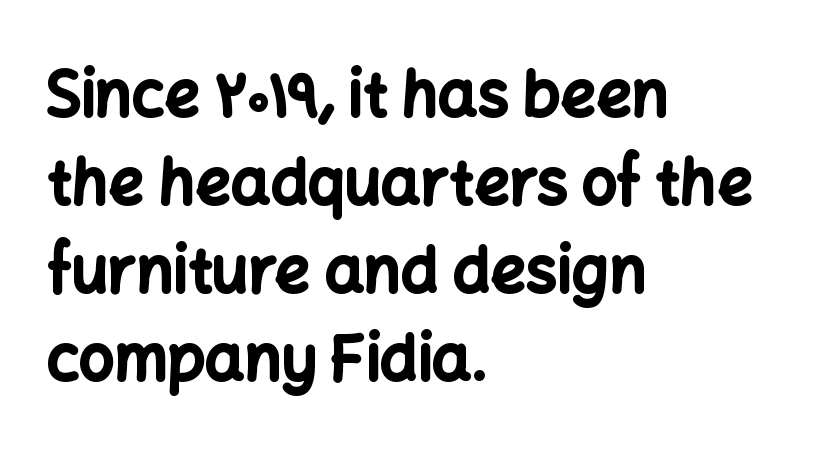
The image shows 62 px bold sans-serif type, upright; set left-aligned, normal line spacing (1.42x), normal letter spacing, not underlined; low stroke contrast and a medium x-height.
